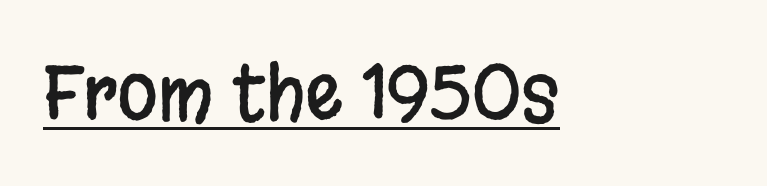
{"serif": "no", "italic": "no", "width": "condensed", "stroke_contrast": "low", "x_height": "large", "monospaced": "no", "underline": "yes", "letter_spacing": "normal", "letter_spacing_em": 0.0, "glyph_px": 74}
